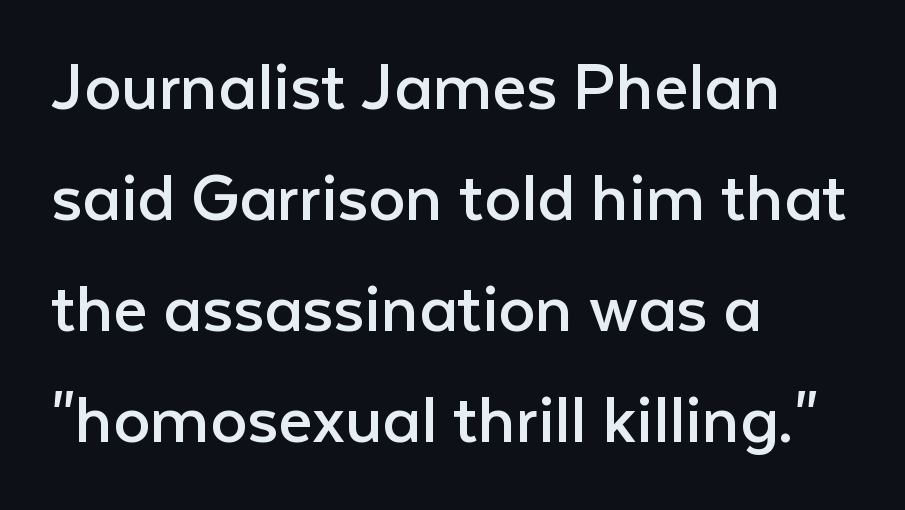
Q: Is the text bold? A: No.
Q: Is the text italic (slanted)? A: No, it is upright.
Q: Is the typeface a serif or a sans-serif typeface? A: Sans-serif.
Q: Is the text underlined? A: No.
Q: How is the paragraph aligned? A: Left-aligned.
Q: Is the spacing between letters normal or unusually wide? A: Normal.
Q: Is the spacing between lines tight, normal or loose? A: Normal.
Q: Width (condensed, normal, or wide)? A: Normal.
Q: Stroke contrast? A: Low.
Q: x-height? A: Medium.
Q: Monospaced? A: No.
